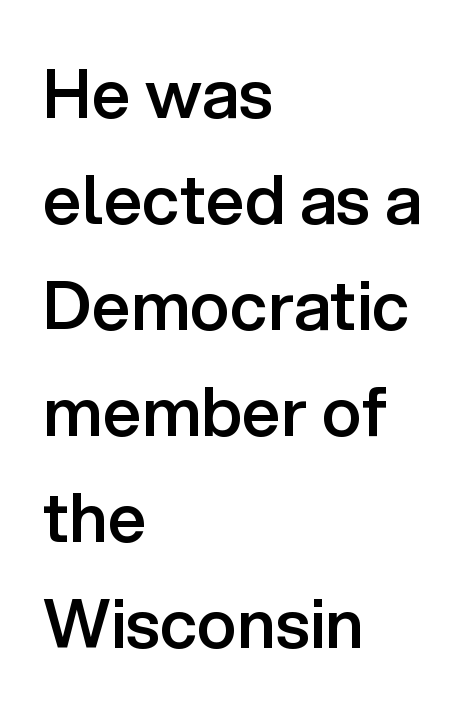
Q: Is the text bold? A: Semi-bold.
Q: Is the text italic (slanted)? A: No, it is upright.
Q: Is the typeface a serif or a sans-serif typeface? A: Sans-serif.
Q: Is the text underlined? A: No.
Q: How is the paragraph aligned? A: Left-aligned.
Q: Is the spacing between letters normal or unusually wide? A: Normal.
Q: Is the spacing between lines tight, normal or loose? A: Normal.
Q: Width (condensed, normal, or wide)? A: Normal.
Q: Stroke contrast? A: Low.
Q: x-height? A: Medium.
Q: Monospaced? A: No.
